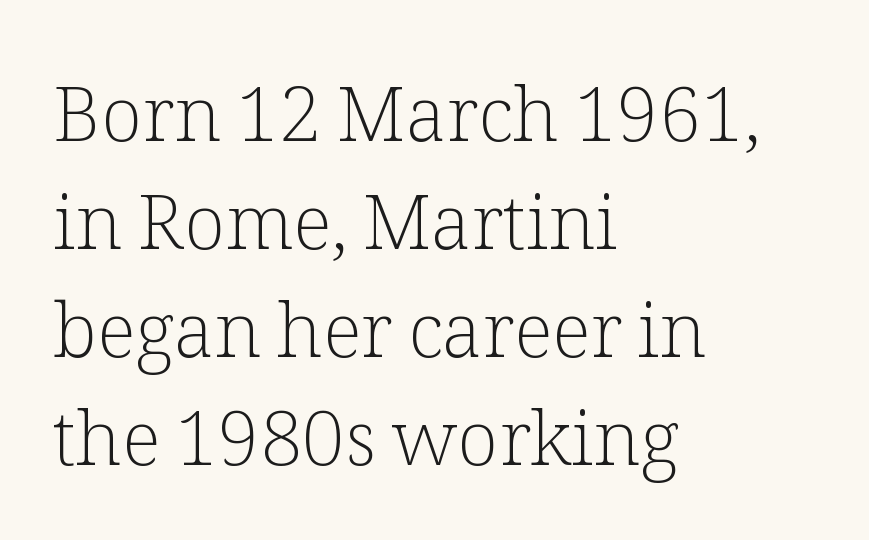
The image shows 76 px light serif type, upright; set left-aligned, normal line spacing (1.42x), normal letter spacing, not underlined; low stroke contrast and a medium x-height.
